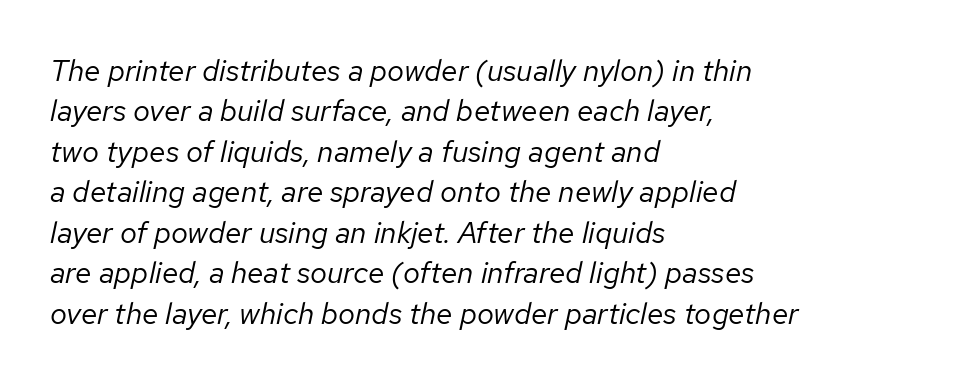
Q: Is the text bold? A: No.
Q: Is the text italic (slanted)? A: Yes, it leans right by about 12 degrees.
Q: Is the text underlined? A: No.
Q: How is the paragraph aligned? A: Left-aligned.
Q: Is the spacing between letters normal or unusually wide? A: Normal.
Q: Is the spacing between lines tight, normal or loose? A: Normal.
Q: Width (condensed, normal, or wide)? A: Normal.
Q: Stroke contrast? A: Low.
Q: x-height? A: Medium.
Q: Monospaced? A: No.
